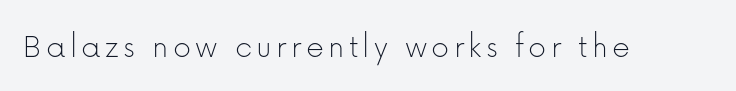
The image shows 35 px thin sans-serif type, upright; set not underlined; low stroke contrast and a medium x-height.
